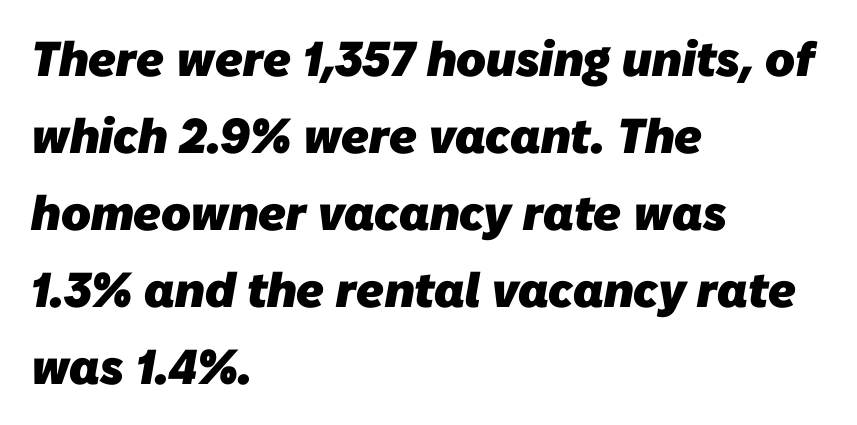
The image shows 49 px heavy sans-serif type; set left-aligned, normal line spacing (1.57x), normal letter spacing, not underlined; low stroke contrast and a medium x-height.
